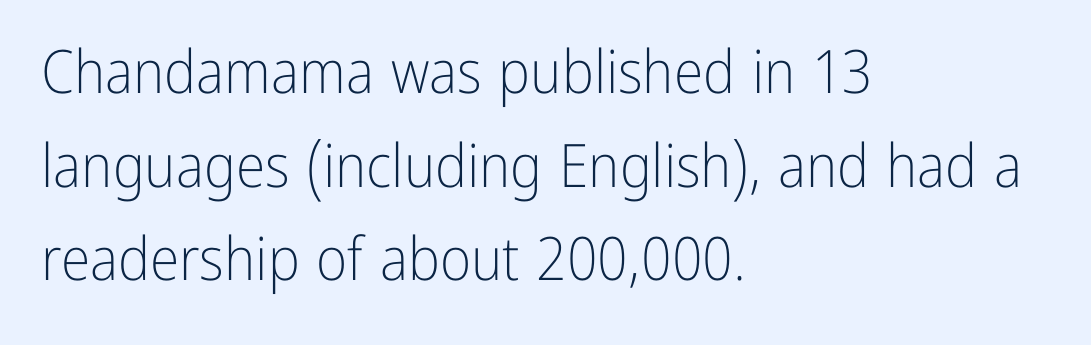
A quiet, ordinary-to-light weight characterises the typeface. The passage shown is typed in a proportional face where columns would drift. The foot of each line stays bare and open. Typographically, this falls in the sans-serif category. Between one letter and the next there's only the usual sliver of space. A student would call this left alignment; a typographer would say flush left, rag right.
